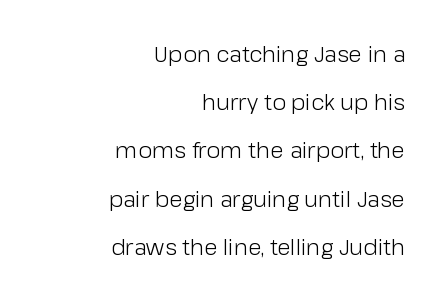
Q: Is the text bold? A: No.
Q: Is the text italic (slanted)? A: No, it is upright.
Q: Is the text underlined? A: No.
Q: How is the paragraph aligned? A: Right-aligned.
Q: Is the spacing between letters normal or unusually wide? A: Normal.
Q: Is the spacing between lines tight, normal or loose? A: Loose.
